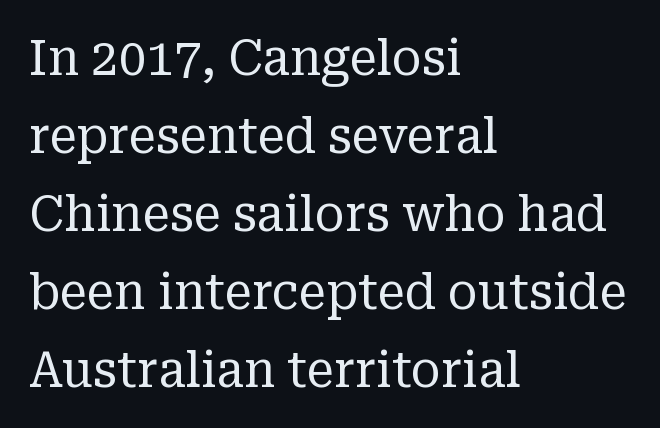
Q: Is the text bold? A: No.
Q: Is the text italic (slanted)? A: No, it is upright.
Q: Is the typeface a serif or a sans-serif typeface? A: Serif.
Q: Is the text underlined? A: No.
Q: How is the paragraph aligned? A: Left-aligned.
Q: Is the spacing between letters normal or unusually wide? A: Normal.
Q: Is the spacing between lines tight, normal or loose? A: Normal.
Q: Width (condensed, normal, or wide)? A: Normal.
Q: Stroke contrast? A: Low.
Q: x-height? A: Medium.
Q: Monospaced? A: No.
